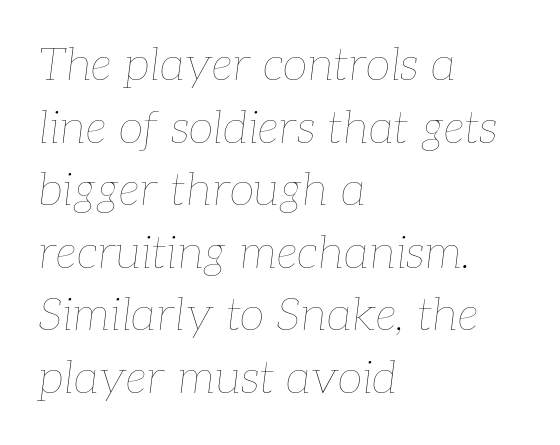
Q: Is the text bold? A: No.
Q: Is the text italic (slanted)? A: Yes, it leans right by about 7 degrees.
Q: Is the text underlined? A: No.
Q: How is the paragraph aligned? A: Left-aligned.
Q: Is the spacing between letters normal or unusually wide? A: Normal.
Q: Is the spacing between lines tight, normal or loose? A: Normal.
Q: Width (condensed, normal, or wide)? A: Normal.
Q: Stroke contrast? A: Low.
Q: x-height? A: Medium.
Q: Monospaced? A: No.
